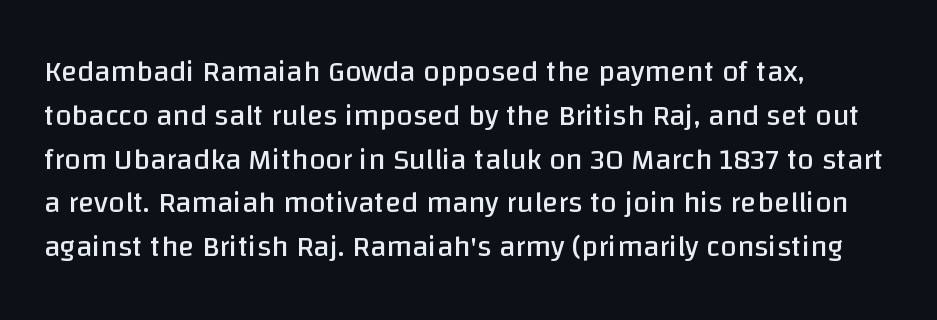
Q: Is the text bold? A: No.
Q: Is the text italic (slanted)? A: No, it is upright.
Q: Is the typeface a serif or a sans-serif typeface? A: Sans-serif.
Q: Is the text underlined? A: No.
Q: How is the paragraph aligned? A: Left-aligned.
Q: Is the spacing between letters normal or unusually wide? A: Normal.
Q: Is the spacing between lines tight, normal or loose? A: Normal.
Q: Width (condensed, normal, or wide)? A: Normal.
Q: Stroke contrast? A: Low.
Q: x-height? A: Large.
Q: Monospaced? A: No.
